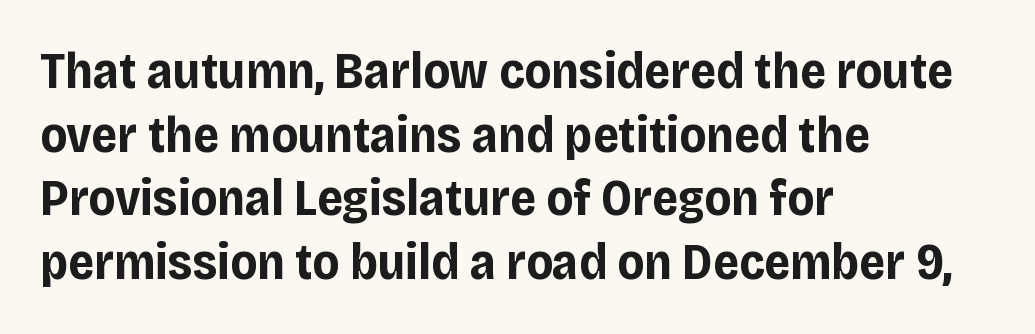
The image shows 51 px bold sans-serif type, upright; set left-aligned, normal line spacing (1.25x), normal letter spacing, not underlined; low stroke contrast and a large x-height.
